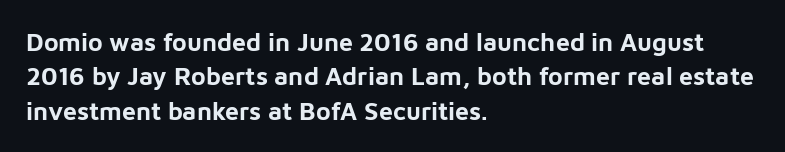
{"italic": "no", "bold": "yes", "underline": "no", "align": "left", "line_spacing": "normal", "line_spacing_ratio": 1.38, "letter_spacing": "normal", "letter_spacing_em": 0.0, "glyph_px": 25}
